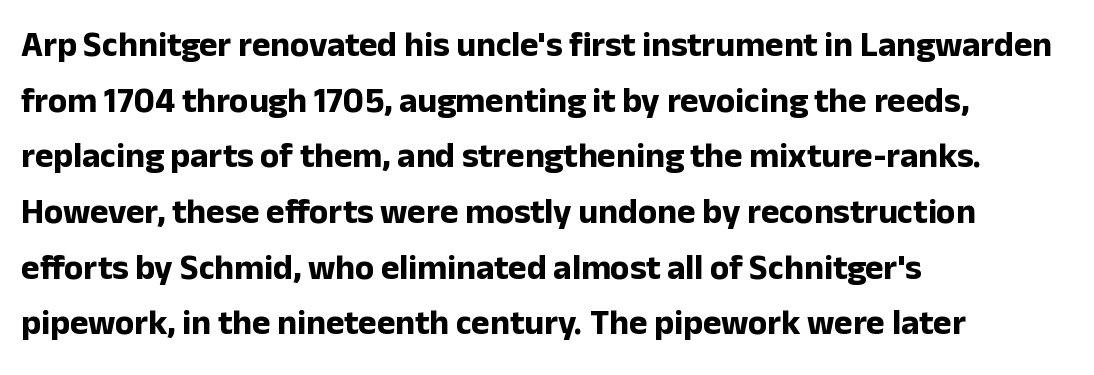
{"serif": "no", "italic": "no", "bold": "yes", "weight": "bold", "width": "normal", "stroke_contrast": "low", "x_height": "medium", "monospaced": "no", "underline": "no", "align": "left", "line_spacing": "normal", "line_spacing_ratio": 1.59, "letter_spacing": "normal", "letter_spacing_em": 0.0, "glyph_px": 35}
